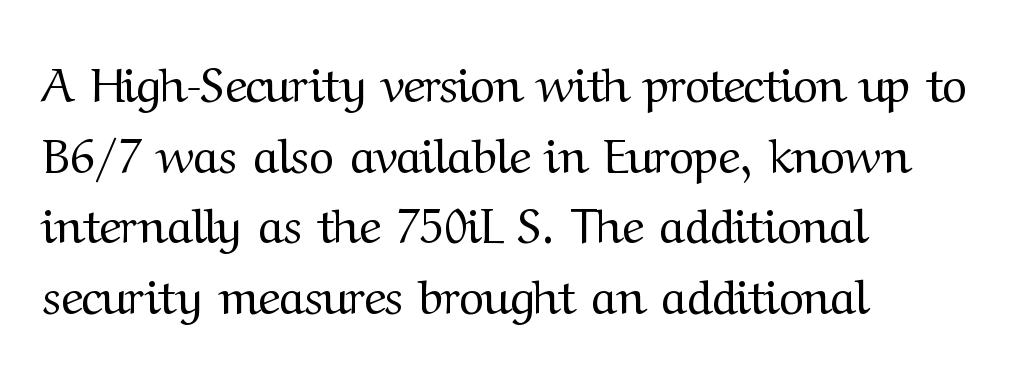
Every row of glyphs begins at an identical x-position on the left. Descenders are the only things crossing below the line. You can tell it's not italic because the verticals are truly vertical. Look at the bottom of the vertical strokes: they flare into serifs here. How would I describe the line gaps? Plain and ordinary. Think of a printed novel: that variable character pitch is what you see here.
